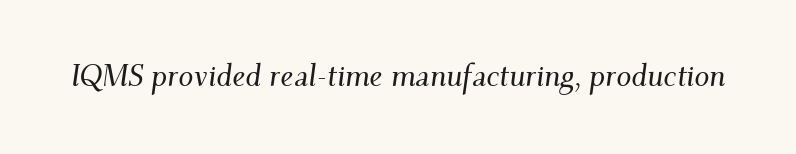
Q: Is the text italic (slanted)? A: Yes, it leans right by about 9 degrees.
Q: Is the typeface a serif or a sans-serif typeface? A: Serif.
Q: Is the text underlined? A: No.
Q: Is the spacing between letters normal or unusually wide? A: Normal.
Q: Width (condensed, normal, or wide)? A: Normal.
Q: Stroke contrast? A: Medium.
Q: x-height? A: Small.
Q: Monospaced? A: No.
